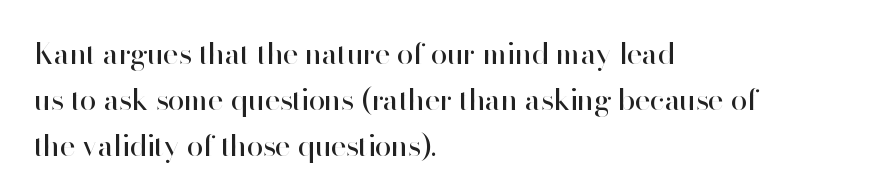
Is the letter spacing exaggerated? No — it looks like the ordinary default. Spacing verdict: proportional, widths tailored to each character. No word sits above an underline. Are there feet on the stems? There aren't — it's a sans.
